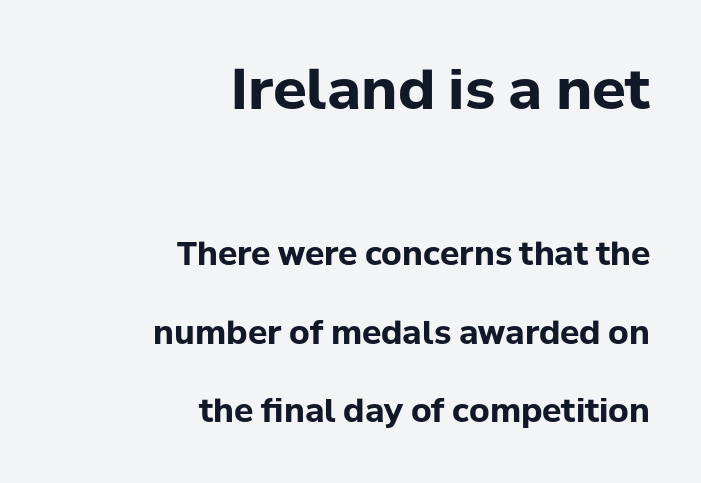
Q: Is the text bold? A: Yes.
Q: Is the text italic (slanted)? A: No, it is upright.
Q: Is the typeface a serif or a sans-serif typeface? A: Sans-serif.
Q: Is the text underlined? A: No.
Q: How is the paragraph aligned? A: Right-aligned.
Q: Is the spacing between letters normal or unusually wide? A: Normal.
Q: Is the spacing between lines tight, normal or loose? A: Loose.
Q: Which block of text is set in a larger size, the first (top) or the second (bottom)? A: The first (top) one.
Q: Width (condensed, normal, or wide)? A: Normal.
Q: Stroke contrast? A: Low.
Q: x-height? A: Medium.
Q: Monospaced? A: No.
